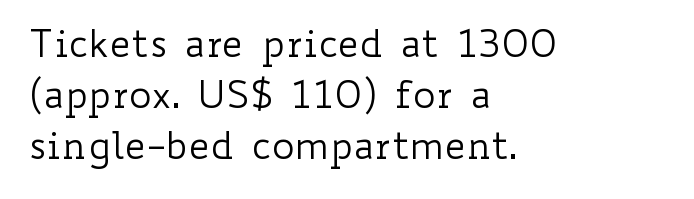
{"italic": "no", "bold": "no", "weight": "regular", "width": "wide", "stroke_contrast": "low", "x_height": "small", "monospaced": "no", "underline": "no", "align": "left", "line_spacing": "normal", "line_spacing_ratio": 1.34, "letter_spacing": "normal", "letter_spacing_em": 0.0, "glyph_px": 38}
